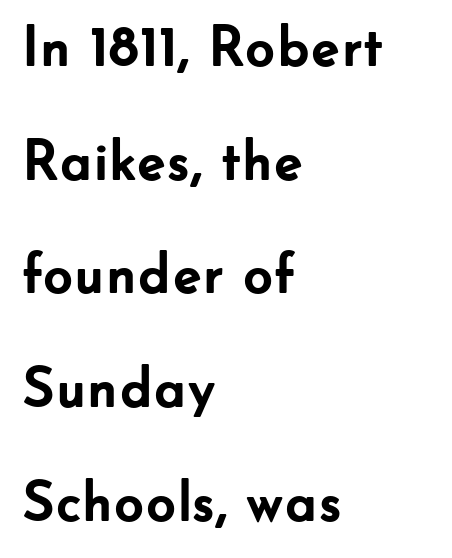
Q: Is the text bold? A: Yes.
Q: Is the text italic (slanted)? A: No, it is upright.
Q: Is the typeface a serif or a sans-serif typeface? A: Sans-serif.
Q: Is the text underlined? A: No.
Q: How is the paragraph aligned? A: Left-aligned.
Q: Is the spacing between letters normal or unusually wide? A: Normal.
Q: Is the spacing between lines tight, normal or loose? A: Loose.
Q: Width (condensed, normal, or wide)? A: Normal.
Q: Stroke contrast? A: Low.
Q: x-height? A: Small.
Q: Monospaced? A: No.
